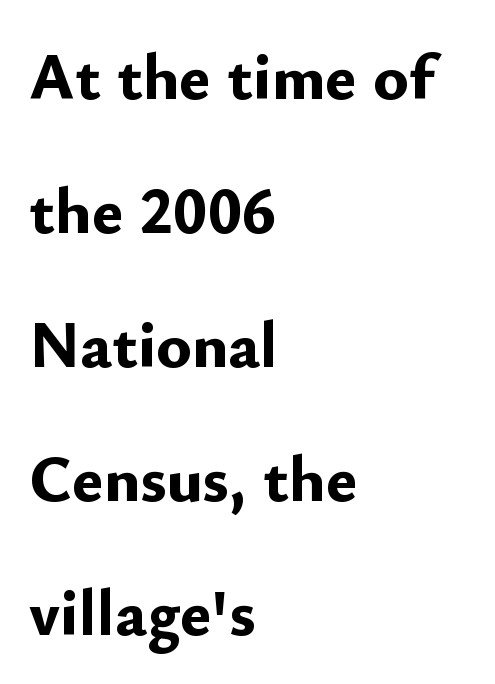
{"serif": "no", "italic": "no", "bold": "yes", "weight": "bold", "width": "normal", "stroke_contrast": "low", "x_height": "small", "monospaced": "no", "underline": "no", "align": "left", "line_spacing": "loose", "line_spacing_ratio": 2.03, "letter_spacing": "normal", "letter_spacing_em": 0.0, "glyph_px": 66}
